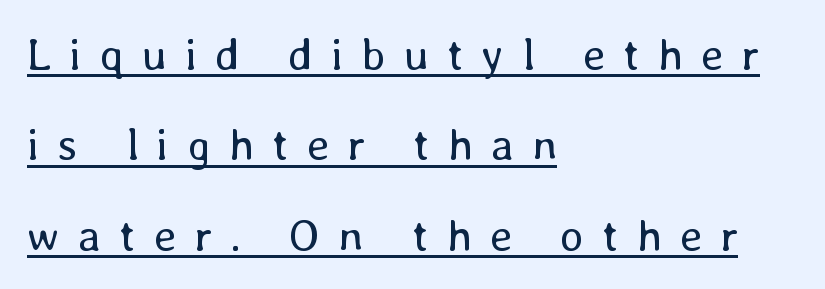
{"italic": "no", "bold": "no", "weight": "regular", "width": "normal", "stroke_contrast": "low", "x_height": "medium", "monospaced": "no", "underline": "yes", "align": "left", "line_spacing": "loose", "line_spacing_ratio": 2.01, "letter_spacing": "wide", "letter_spacing_em": 0.4, "glyph_px": 45}
